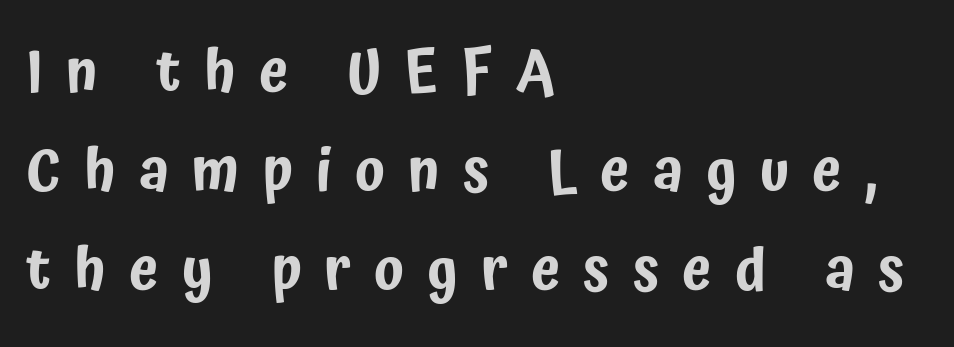
The image shows 59 px condensed sans-serif type, upright; set left-aligned, normal line spacing (1.68x), unusually wide letter spacing (+0.39 em), not underlined; low stroke contrast and a medium x-height.
